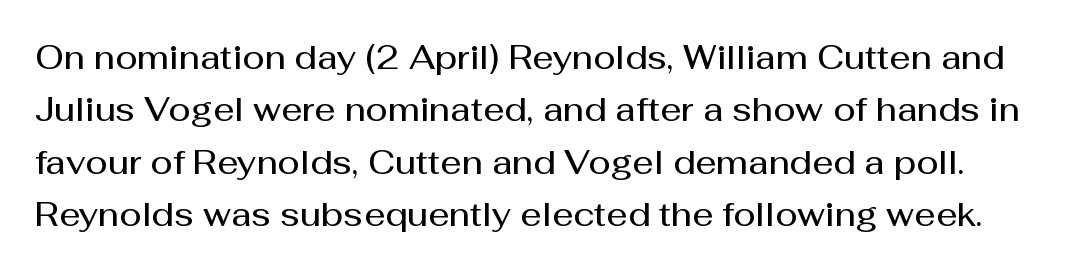
{"serif": "no", "italic": "no", "bold": "semi", "weight": "semibold", "width": "normal", "stroke_contrast": "medium", "x_height": "medium", "monospaced": "no", "underline": "no", "line_spacing": "normal", "line_spacing_ratio": 1.59, "letter_spacing": "normal", "letter_spacing_em": 0.0, "glyph_px": 33}
